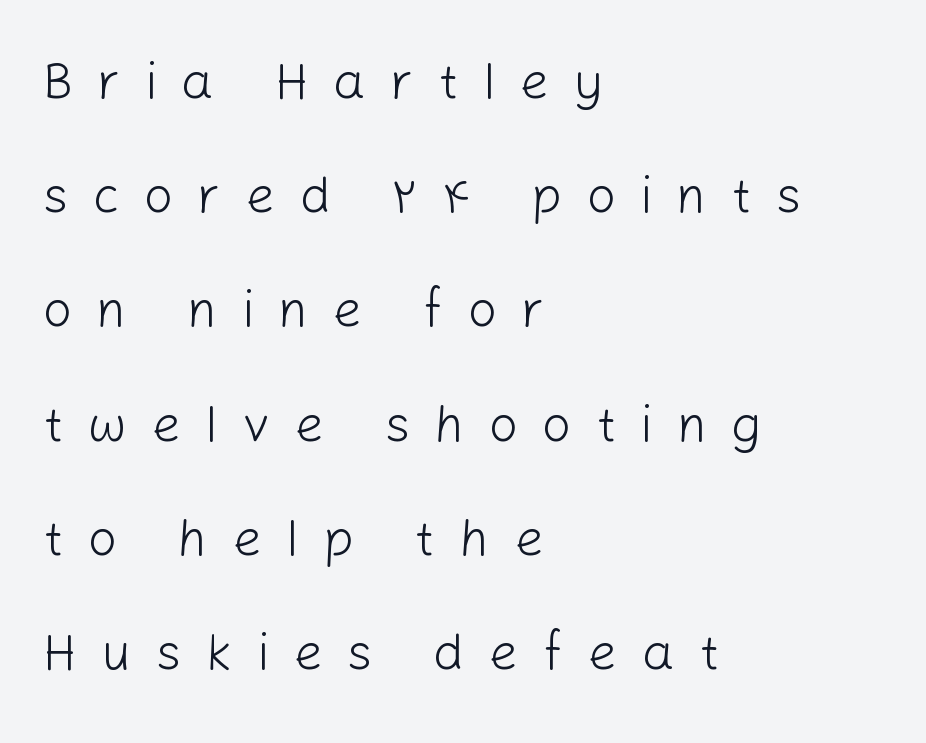
Serifs: no, the terminals of the letterforms are clean. Ordinary non-slanted type is in use. The compositor pushed each line to the left boundary. If you measured baseline to baseline, you'd find a long distance. Observe the wide spacing: letters keep a clear distance from each other.
